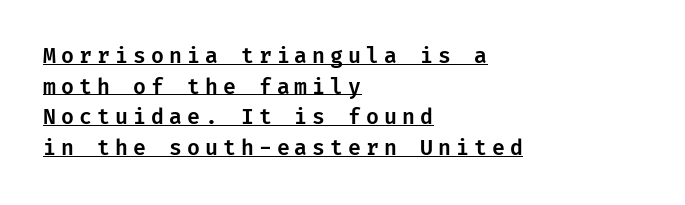
The image shows 21 px text type, upright; set left-aligned, normal line spacing (1.46x), unusually wide letter spacing (+0.24 em), underlined.
